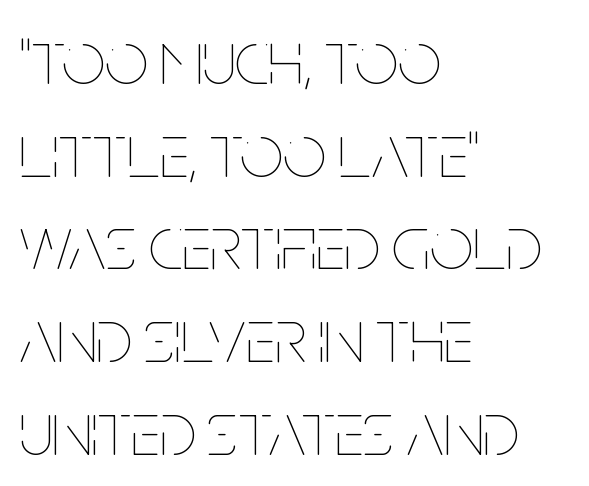
{"italic": "no", "bold": "no", "weight": "thin", "width": "condensed", "stroke_contrast": "low", "x_height": "large", "monospaced": "no", "underline": "no", "align": "left", "line_spacing_ratio": 1.22, "letter_spacing": "normal", "letter_spacing_em": 0.0, "glyph_px": 76}
